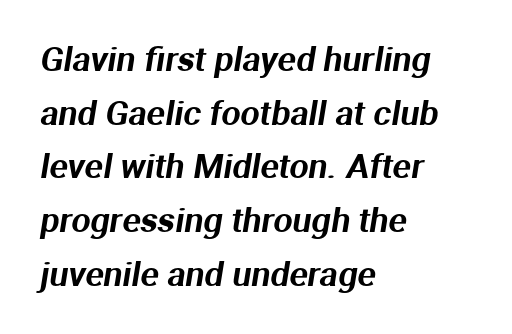
The image shows 34 px sans-serif type; set left-aligned, normal line spacing (1.58x), normal letter spacing, not underlined; medium stroke contrast and a medium x-height.
